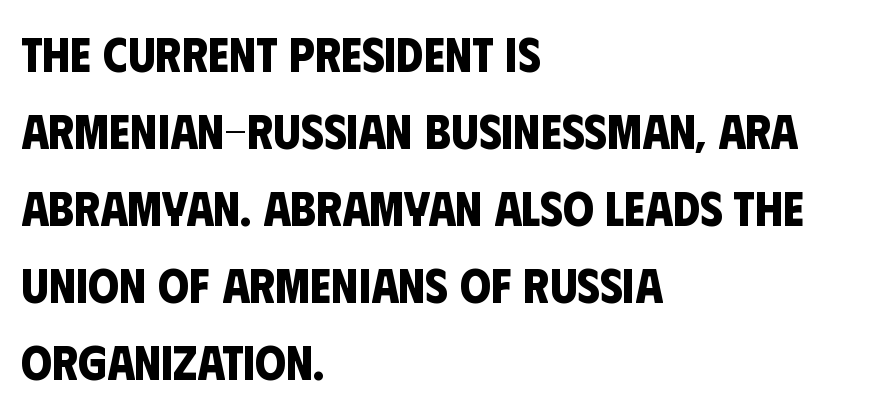
{"serif": "no", "bold": "yes", "weight": "bold", "width": "condensed", "stroke_contrast": "low", "x_height": "large", "monospaced": "no", "underline": "no", "align": "left", "line_spacing": "normal", "line_spacing_ratio": 1.57, "letter_spacing": "normal", "letter_spacing_em": 0.0, "glyph_px": 49}
